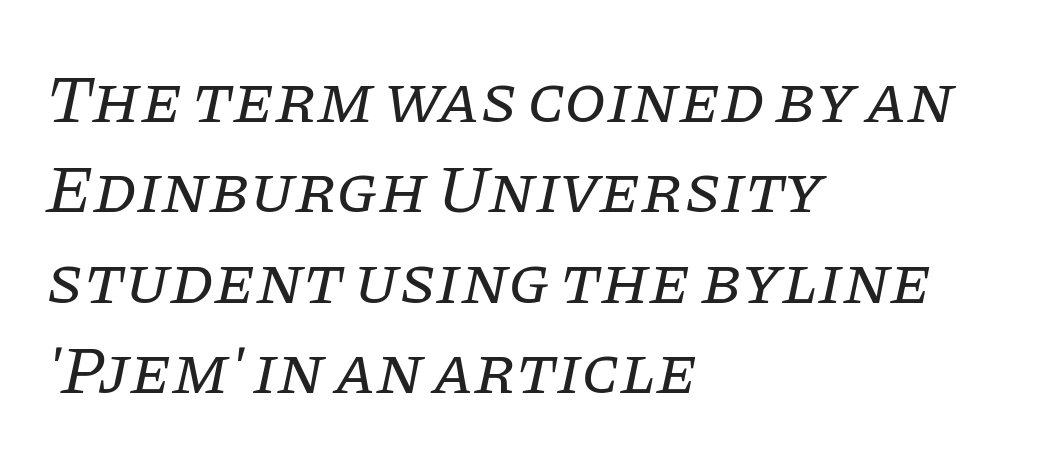
The image shows 68 px regular-weight serif type, italic (leaning right); set left-aligned, normal line spacing (1.33x), normal letter spacing, not underlined; low stroke contrast and a large x-height.
